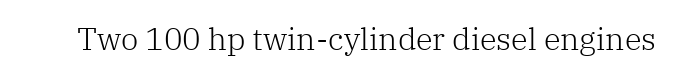
{"serif": "yes", "italic": "no", "bold": "no", "weight": "light", "width": "normal", "stroke_contrast": "low", "x_height": "medium", "monospaced": "no", "underline": "no", "letter_spacing": "normal", "letter_spacing_em": 0.0, "glyph_px": 31}
